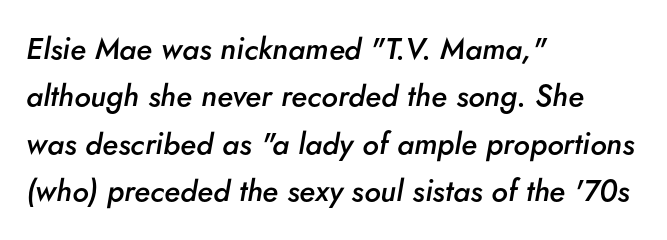
{"italic": "yes", "lean": "right", "slant_degrees": 5, "bold": "semi", "weight": "semibold", "width": "normal", "stroke_contrast": "low", "x_height": "small", "monospaced": "no", "underline": "no", "align": "left", "line_spacing": "normal", "line_spacing_ratio": 1.58, "letter_spacing": "normal", "letter_spacing_em": 0.0, "glyph_px": 30}
